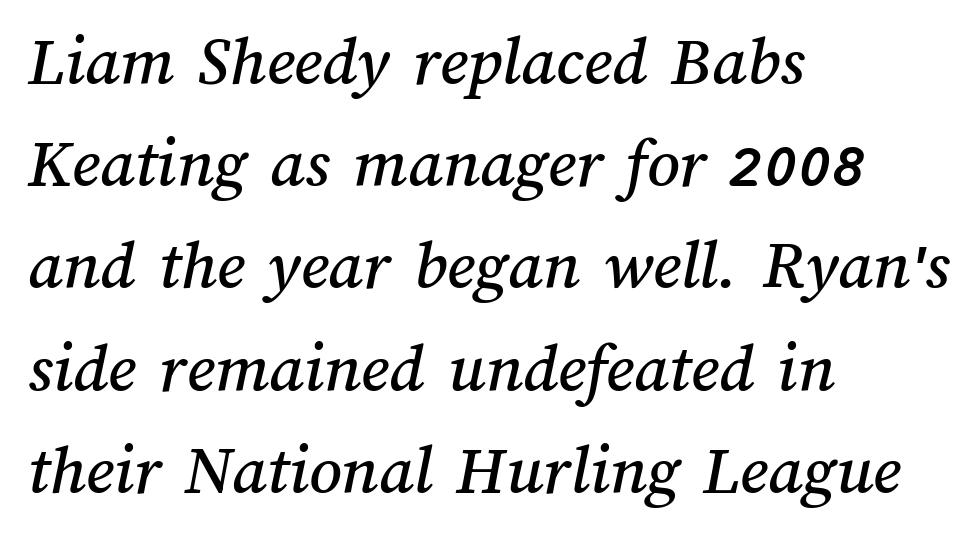
Q: Is the text underlined? A: No.
Q: How is the paragraph aligned? A: Left-aligned.
Q: Is the spacing between letters normal or unusually wide? A: Normal.
Q: Is the spacing between lines tight, normal or loose? A: Normal.
Q: Width (condensed, normal, or wide)? A: Normal.
Q: Stroke contrast? A: Medium.
Q: x-height? A: Medium.
Q: Monospaced? A: No.
